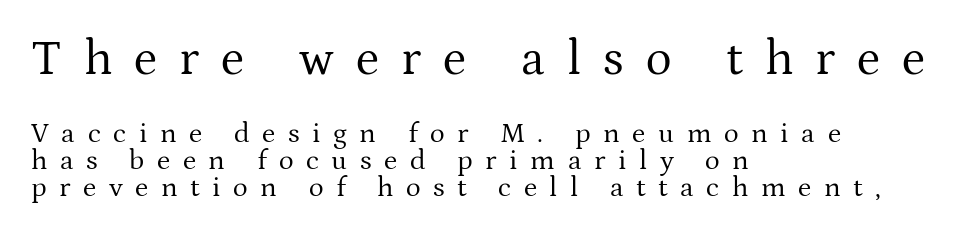
{"serif": "yes", "italic": "no", "bold": "no", "weight": "regular", "width": "normal", "stroke_contrast": "medium", "x_height": "medium", "monospaced": "no", "underline": "no", "align": "left", "line_spacing": "tight", "line_spacing_ratio": 0.96, "letter_spacing": "wide", "letter_spacing_em": 0.45, "larger_block": "first", "size_ratio": 1.75, "glyph_px": 49}
